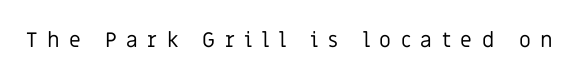
The image shows 21 px text type, upright; set unusually wide letter spacing (+0.45 em), not underlined.
